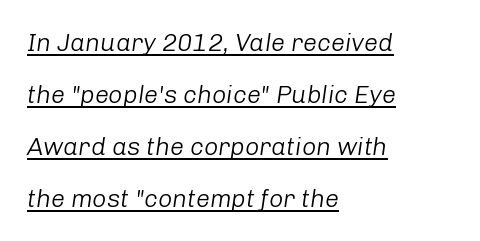
Q: Is the text bold? A: No.
Q: Is the text italic (slanted)? A: Yes, it leans right by about 8 degrees.
Q: Is the text underlined? A: Yes.
Q: How is the paragraph aligned? A: Left-aligned.
Q: Is the spacing between letters normal or unusually wide? A: Normal.
Q: Is the spacing between lines tight, normal or loose? A: Loose.
